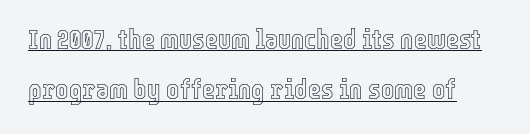
The passage shown is typed in a proportional face where columns would drift. This rendering features underlined lettering. Students, note that the glyphs here touch the page at normal intervals. Designer's note — italics off, roman on.
